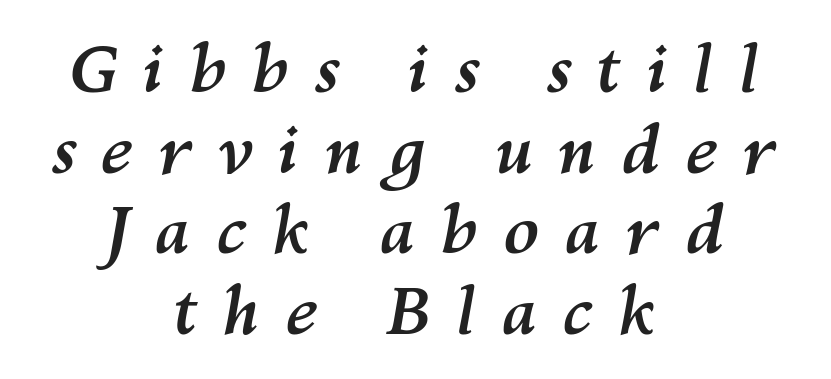
If you drew a line through each stem, it would be angled. Leftover space on each line is divided equally before and after the words. Plenty of ink on the page — the face is bold. The horizontal fit of the characters is loose and conspicuously gappy.
